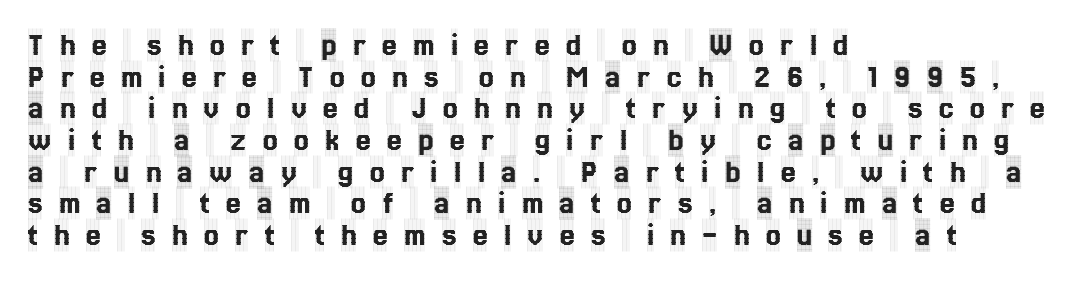
The image shows 33 px condensed serif type, upright; set left-aligned, tight line spacing (0.96x), unusually wide letter spacing (+0.5 em), not underlined; a large x-height.
